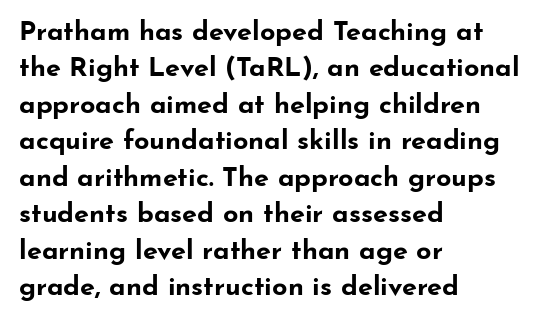
The image shows 27 px bold type, upright; set left-aligned, normal line spacing (1.35x), normal letter spacing, not underlined.
